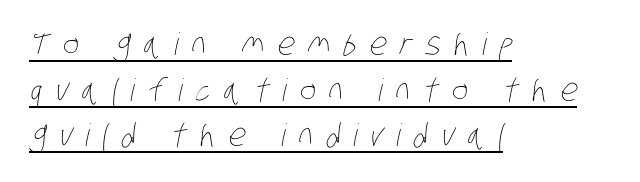
Proportional: the letters do not fall into vertical columns. Underline: present. Teacher's note: observe the even left margin — that is flush-left alignment. The font is comparable to plain body text, perhaps lighter. Honestly, the row spacing looks completely unremarkable.
